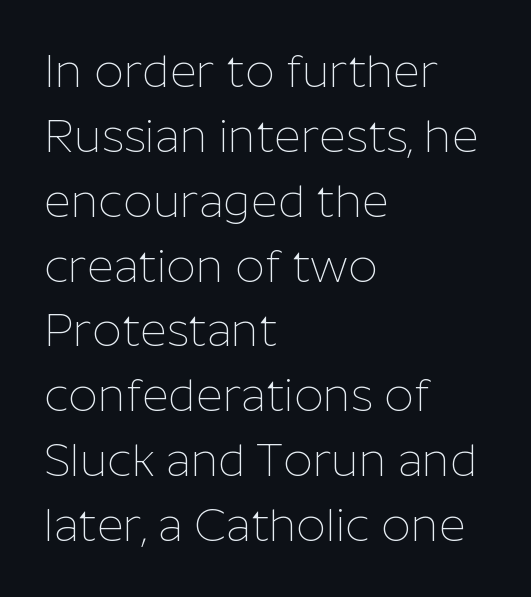
Bold? No — there's no thickening of the strokes. Lines of text with bare space underneath. Proportional: the letters do not fall into vertical columns. Examine the stroke ends and you'll find no serifs. The paragraph has a hard left edge and a soft right edge. Look at the tracking — it's just the regular setting, nothing added.
